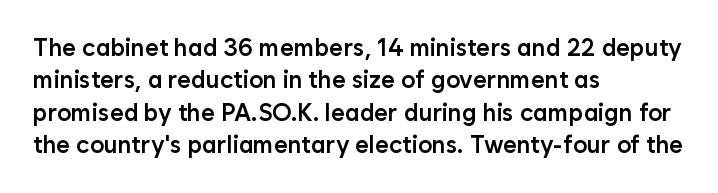
{"italic": "no", "bold": "semi", "underline": "no", "align": "left", "line_spacing": "normal", "line_spacing_ratio": 1.35, "letter_spacing": "normal", "letter_spacing_em": 0.0, "glyph_px": 24}
